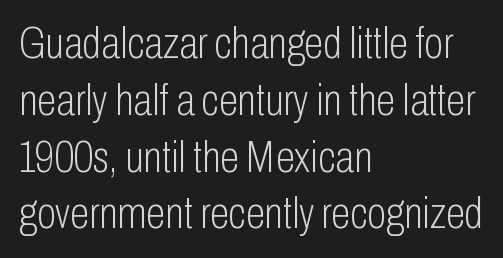
{"serif": "no", "italic": "no", "bold": "no", "weight": "light", "width": "condensed", "stroke_contrast": "low", "x_height": "medium", "monospaced": "no", "underline": "no", "align": "left", "line_spacing": "normal", "line_spacing_ratio": 1.29, "letter_spacing": "normal", "letter_spacing_em": 0.0, "glyph_px": 44}
